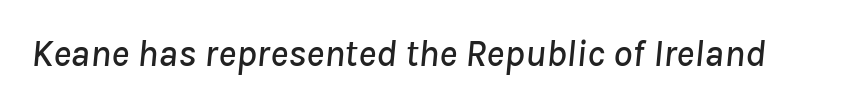
Q: Is the text italic (slanted)? A: Yes, it leans right by about 8 degrees.
Q: Is the text underlined? A: No.
Q: Is the spacing between letters normal or unusually wide? A: Normal.
Q: Width (condensed, normal, or wide)? A: Normal.
Q: Stroke contrast? A: Low.
Q: x-height? A: Medium.
Q: Monospaced? A: No.
